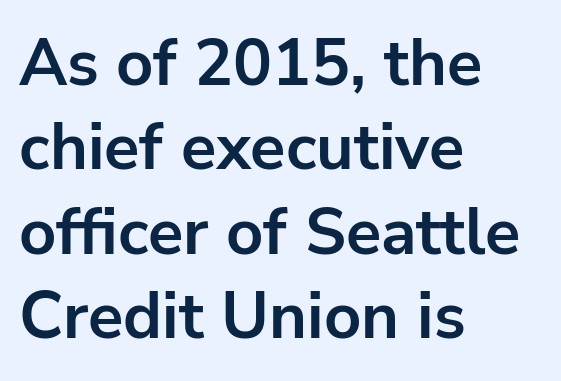
Q: Is the text bold? A: Yes.
Q: Is the text italic (slanted)? A: No, it is upright.
Q: Is the typeface a serif or a sans-serif typeface? A: Sans-serif.
Q: Is the text underlined? A: No.
Q: How is the paragraph aligned? A: Left-aligned.
Q: Is the spacing between letters normal or unusually wide? A: Normal.
Q: Is the spacing between lines tight, normal or loose? A: Normal.
Q: Width (condensed, normal, or wide)? A: Normal.
Q: Stroke contrast? A: Low.
Q: x-height? A: Medium.
Q: Monospaced? A: No.
